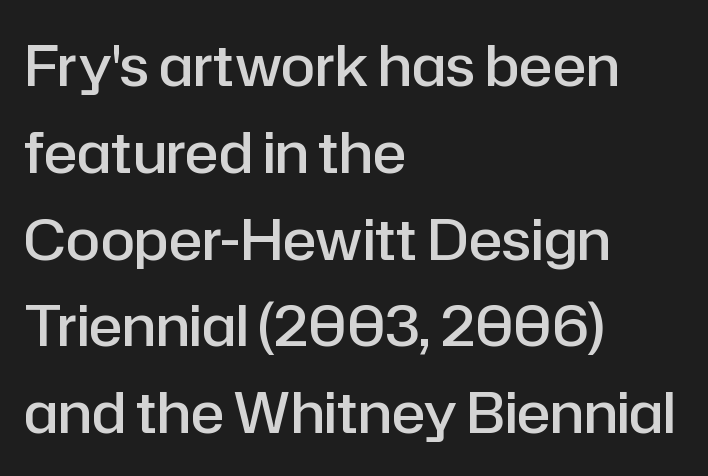
The image shows 56 px semibold sans-serif type, upright; set left-aligned, normal line spacing (1.55x), normal letter spacing, not underlined; low stroke contrast and a medium x-height.
